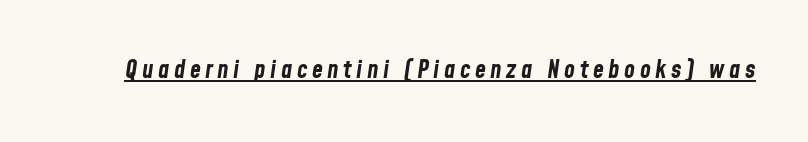
{"italic": "yes", "lean": "right", "slant_degrees": 8, "bold": "yes", "underline": "yes", "glyph_px": 25}
